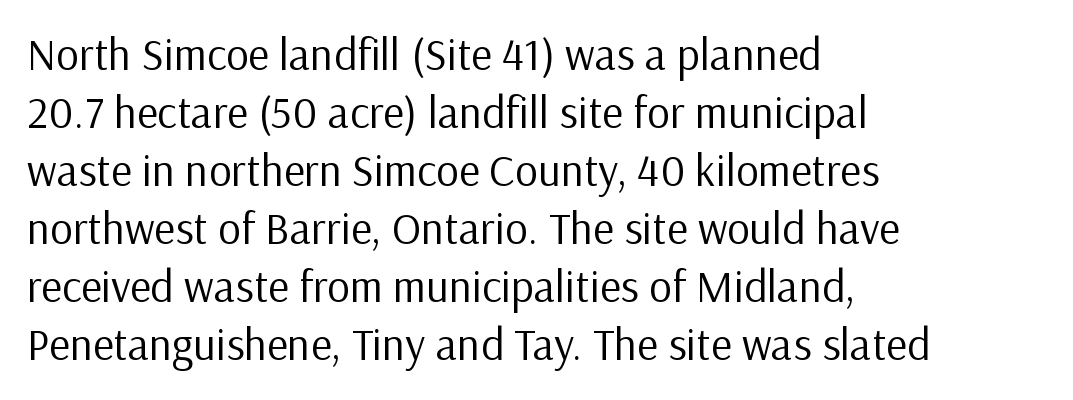
Q: Is the text bold? A: No.
Q: Is the text italic (slanted)? A: No, it is upright.
Q: Is the typeface a serif or a sans-serif typeface? A: Sans-serif.
Q: Is the text underlined? A: No.
Q: How is the paragraph aligned? A: Left-aligned.
Q: Is the spacing between letters normal or unusually wide? A: Normal.
Q: Is the spacing between lines tight, normal or loose? A: Normal.
Q: Width (condensed, normal, or wide)? A: Normal.
Q: Stroke contrast? A: Low.
Q: x-height? A: Medium.
Q: Monospaced? A: No.
